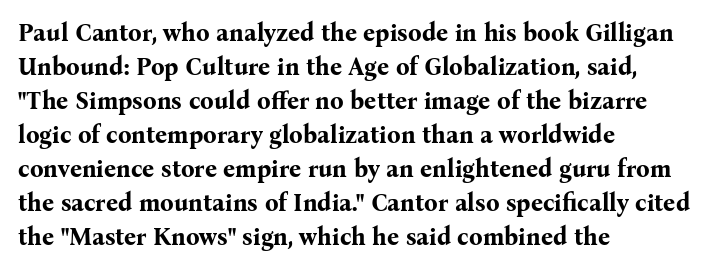
The image shows 24 px bold type, upright; set left-aligned, normal line spacing (1.42x), normal letter spacing, not underlined.
